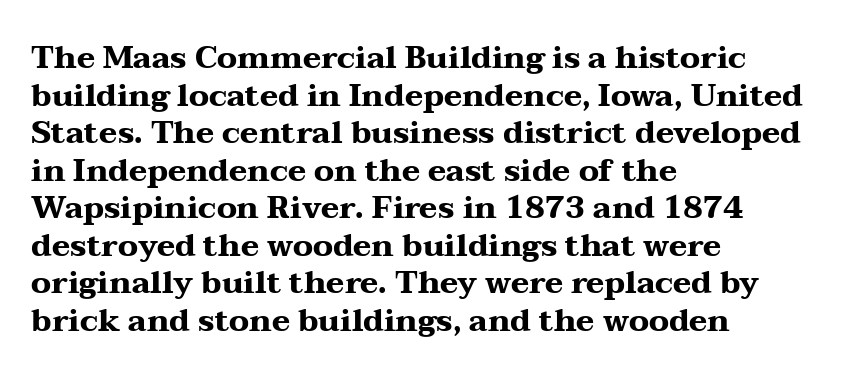
The image shows 31 px heavy, wide serif type, upright; set left-aligned, line spacing 1.21x, normal letter spacing, not underlined; medium stroke contrast and a medium x-height.
